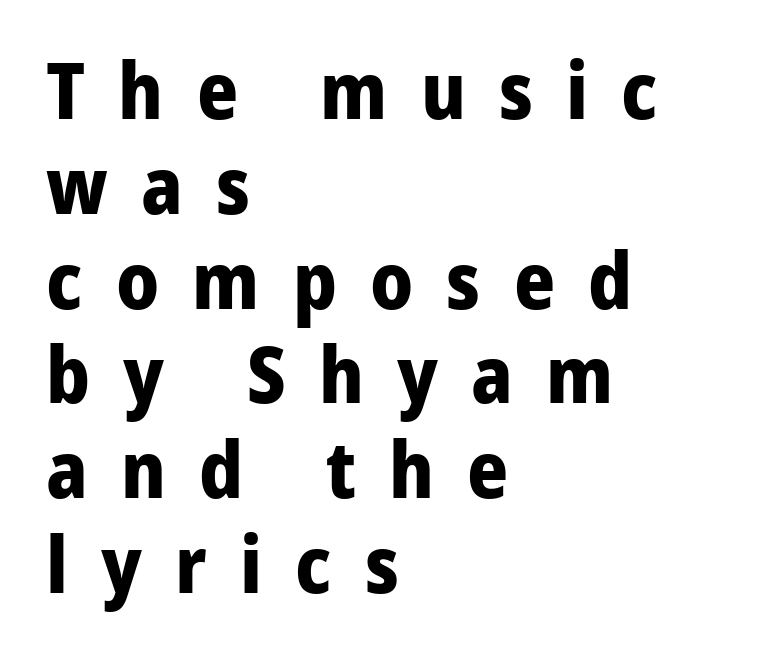
{"serif": "no", "italic": "no", "bold": "yes", "weight": "bold", "width": "normal", "stroke_contrast": "low", "x_height": "medium", "monospaced": "no", "underline": "no", "align": "left", "line_spacing_ratio": 1.2, "letter_spacing": "wide", "letter_spacing_em": 0.42, "glyph_px": 79}
